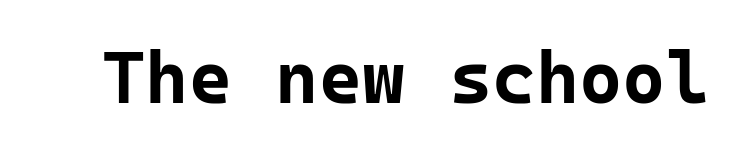
The image shows 74 px bold sans-serif type, upright, monospaced; set normal letter spacing, not underlined; low stroke contrast and a medium x-height.
